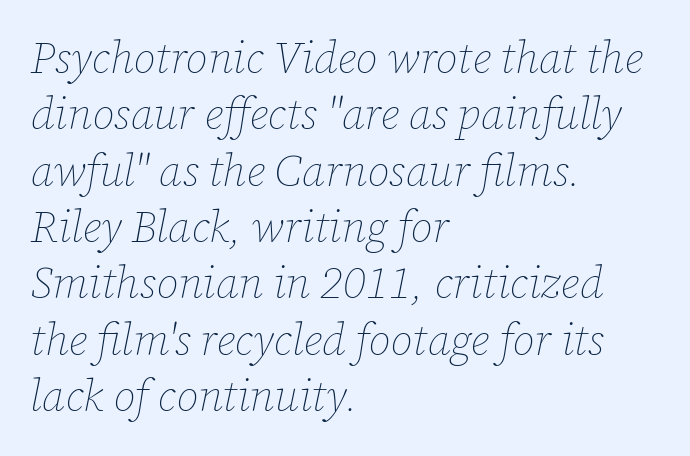
The image shows 44 px thin type, italic (leaning right); set left-aligned, normal line spacing (1.28x), normal letter spacing, not underlined; low stroke contrast and a medium x-height.
